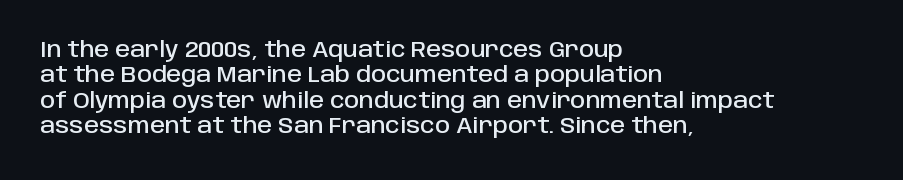
{"italic": "no", "underline": "no", "align": "left", "line_spacing_ratio": 1.21, "letter_spacing": "normal", "letter_spacing_em": 0.0, "glyph_px": 21}
